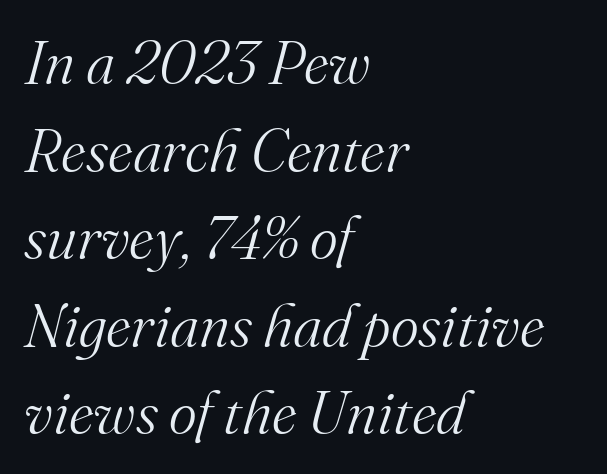
Compared with typical body copy, the letter spacing here is the same. Left-aligned paragraph, ragged on the right. The passage shown is typeset with a serif family. The axis of the letterforms is tilted away from vertical. Stroke mass is kept to a normal reading level or below. Rows of type keep a routine distance in the vertical direction.
